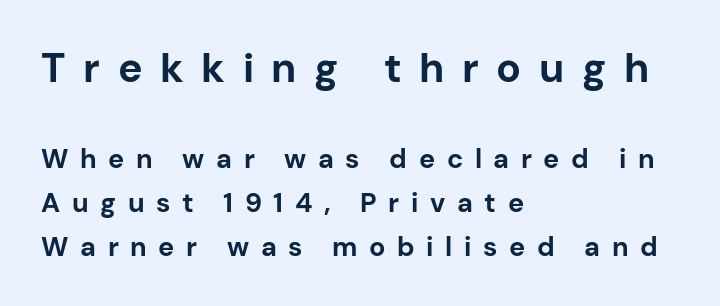
Emphasis by weight is at full strength: bold. Compare the two chunks: the upper has the greater cap height. The rendering inserts visible extra space after every character. In terms of letterform style, serifs are entirely absent. Style check: upright. Reading down the block, your eye returns to a fixed left position each line.
